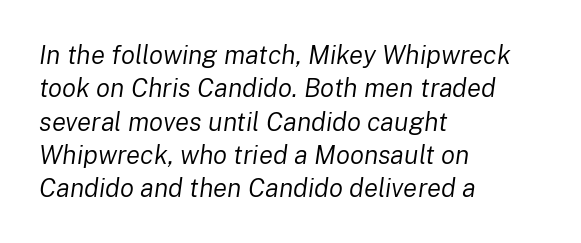
The compositor pushed each line to the left boundary. Interline gaps are of average width in this sample. Honestly, there is no underline to notice here at all. Each word holds together tightly as a unit, with standard inter-letter gaps.
